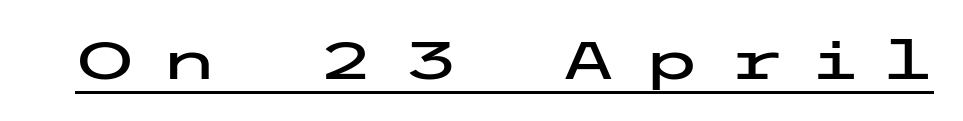
{"serif": "no", "italic": "no", "width": "wide", "stroke_contrast": "low", "x_height": "medium", "underline": "yes", "letter_spacing": "wide", "letter_spacing_em": 0.49, "glyph_px": 53}
